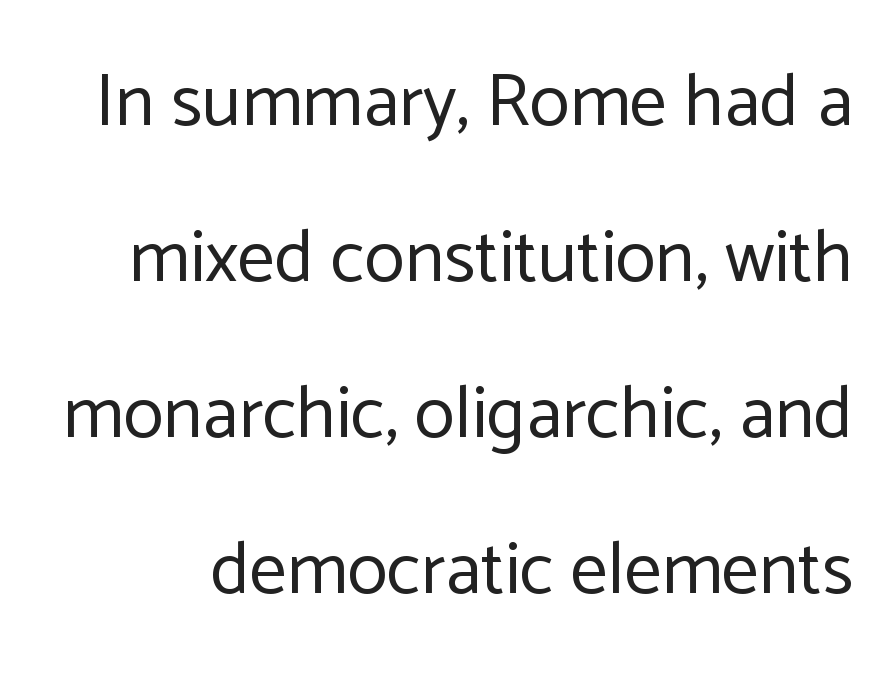
The image shows 74 px regular-weight sans-serif type, upright; set loose line spacing (2.11x), normal letter spacing, not underlined; low stroke contrast and a medium x-height.
